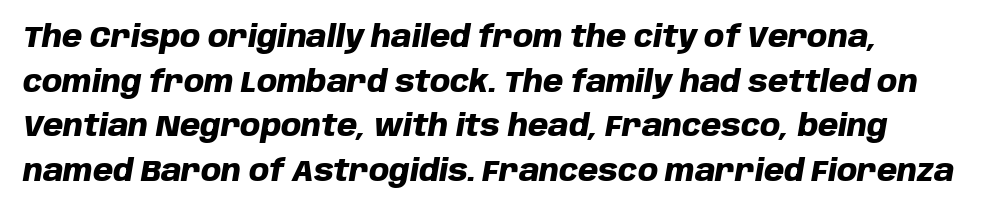
Q: Is the text bold? A: Yes.
Q: Is the text italic (slanted)? A: Yes, it leans right by about 10 degrees.
Q: Is the text underlined? A: No.
Q: Is the spacing between letters normal or unusually wide? A: Normal.
Q: Is the spacing between lines tight, normal or loose? A: Normal.
Q: Width (condensed, normal, or wide)? A: Normal.
Q: Stroke contrast? A: Low.
Q: x-height? A: Large.
Q: Monospaced? A: No.
